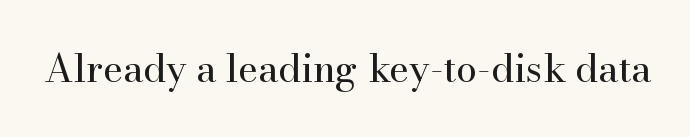
Q: Is the text bold? A: No.
Q: Is the text italic (slanted)? A: No, it is upright.
Q: Is the typeface a serif or a sans-serif typeface? A: Serif.
Q: Is the text underlined? A: No.
Q: Is the spacing between letters normal or unusually wide? A: Normal.
Q: Width (condensed, normal, or wide)? A: Normal.
Q: Stroke contrast? A: High.
Q: x-height? A: Small.
Q: Monospaced? A: No.
